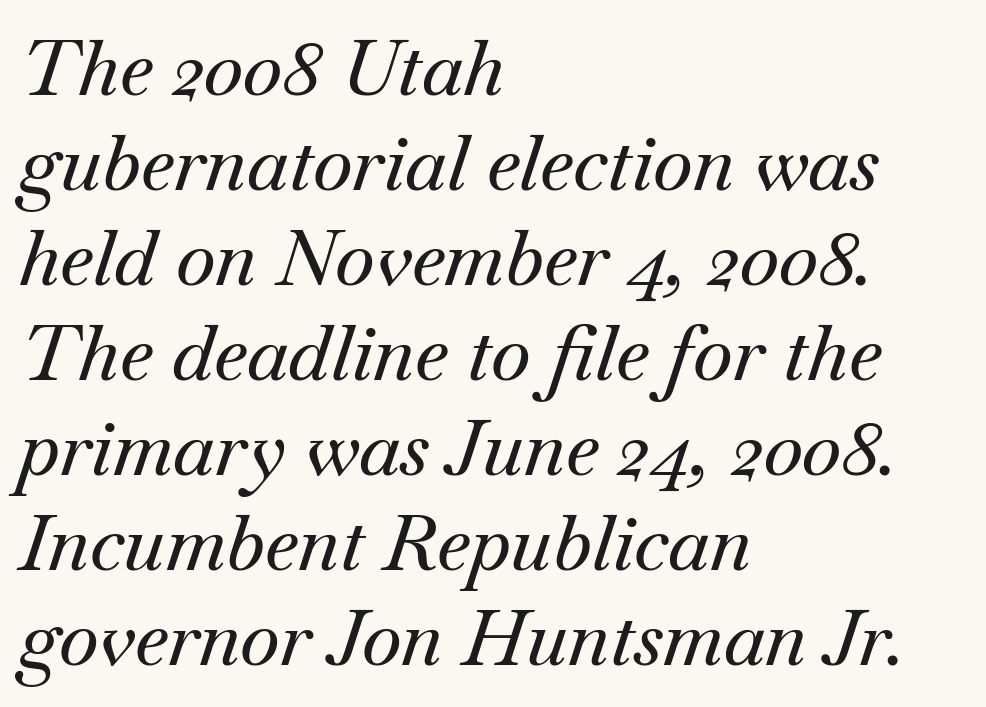
Q: Is the text italic (slanted)? A: Yes, it leans right by about 18 degrees.
Q: Is the typeface a serif or a sans-serif typeface? A: Serif.
Q: Is the text underlined? A: No.
Q: How is the paragraph aligned? A: Left-aligned.
Q: Is the spacing between letters normal or unusually wide? A: Normal.
Q: Is the spacing between lines tight, normal or loose? A: Normal.
Q: Width (condensed, normal, or wide)? A: Normal.
Q: Stroke contrast? A: Medium.
Q: x-height? A: Small.
Q: Monospaced? A: No.
